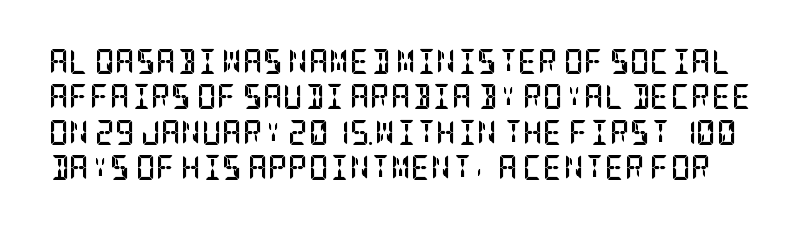
Bold? Absolutely — the strokes are thick and heavy. The space beneath each line is pristine and unruled. Ascenders rise straight up at ninety degrees. You could call the tracking neutral — neither tight nor loose.
